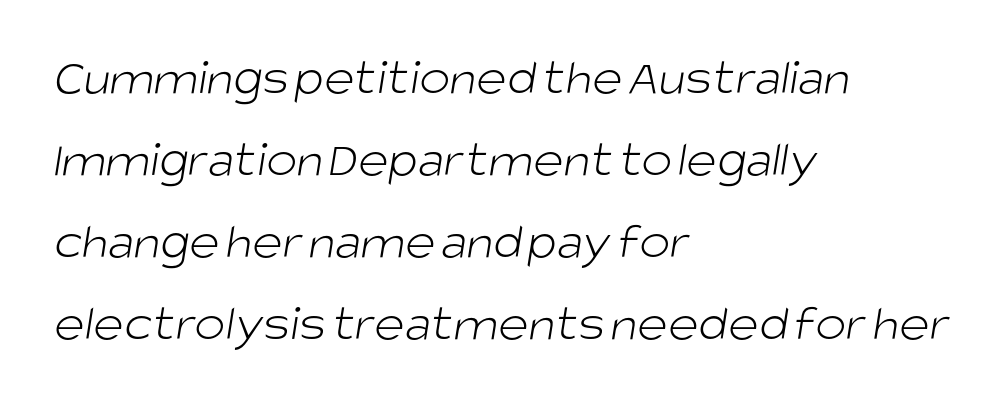
I'd call this a sans setting — the letters go barefoot. Each letter keeps its own natural width here, so spacing adapts to shape. The vertical gap from one line to the next is medium. The gaps between neighbouring characters are ordinary and unremarkable.
